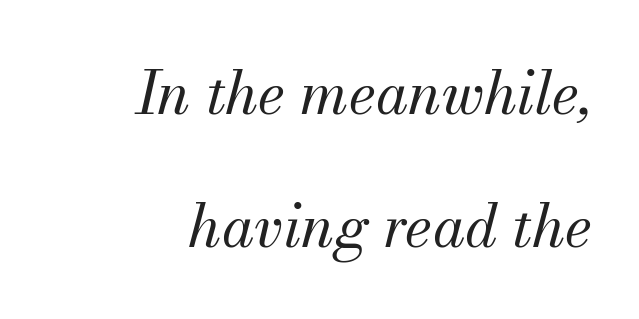
The image shows 59 px regular-weight serif type, italic (leaning right); set right-aligned, loose line spacing (2.26x), normal letter spacing, not underlined; medium stroke contrast and a small x-height.
